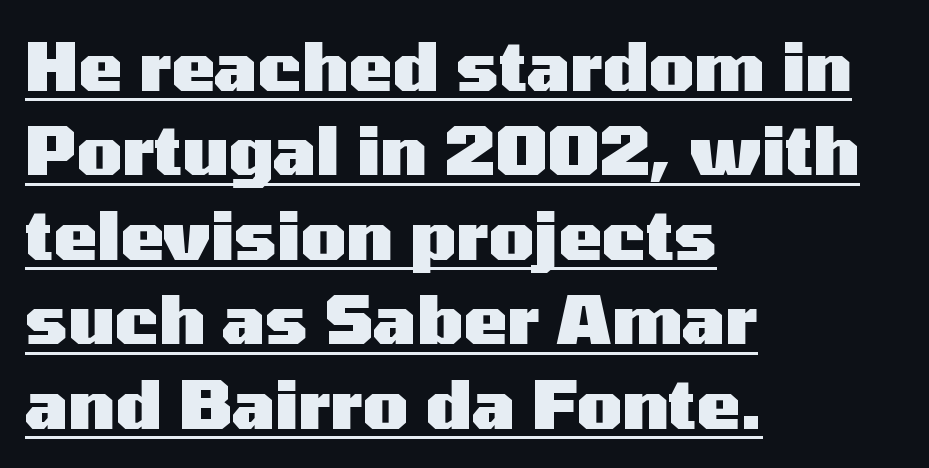
This sample uses plain, unmodified letter spacing. The vertical gap from one line to the next is medium. Vertical strokes here are truly vertical. Spacing verdict: proportional, widths tailored to each character. Nothing sits at the stroke ends, so this counts as sans-serif. Horizontally, the lines are justified to the leading edge only.
